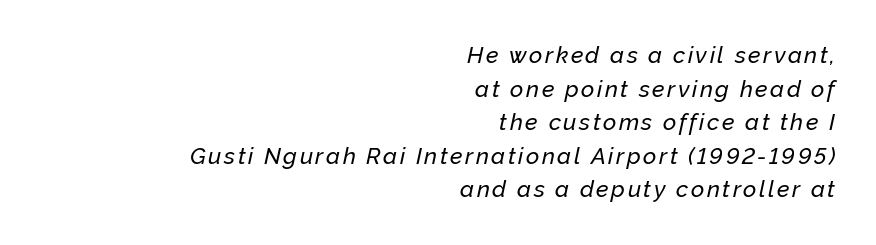
The image shows 23 px text type, italic (leaning right); set right-aligned, normal line spacing (1.46x), not underlined.
